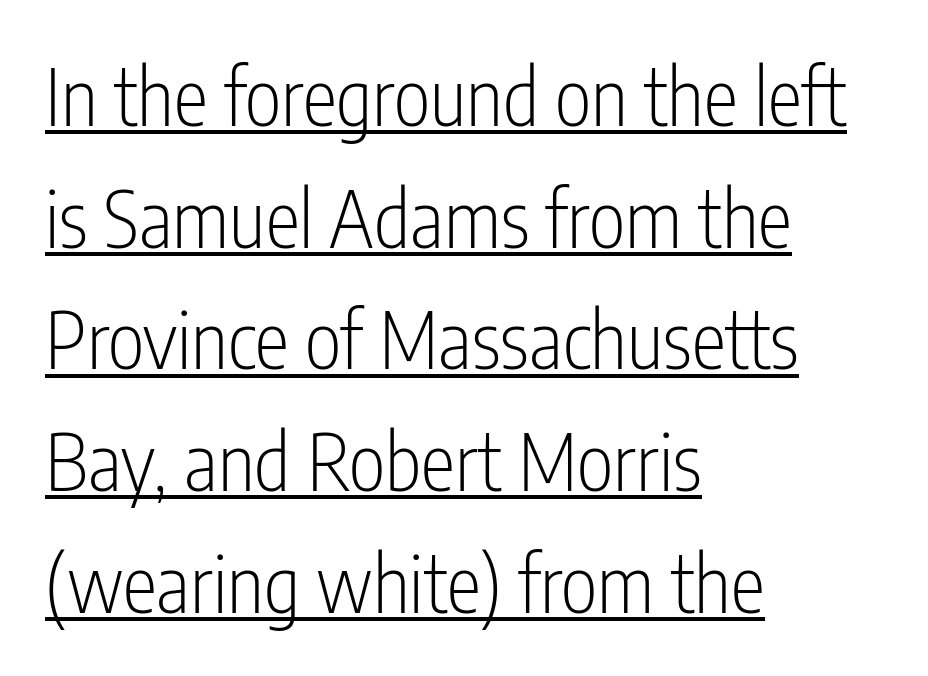
The image shows 78 px light, condensed sans-serif type, upright; set left-aligned, normal line spacing (1.56x), normal letter spacing, underlined; low stroke contrast and a medium x-height.
